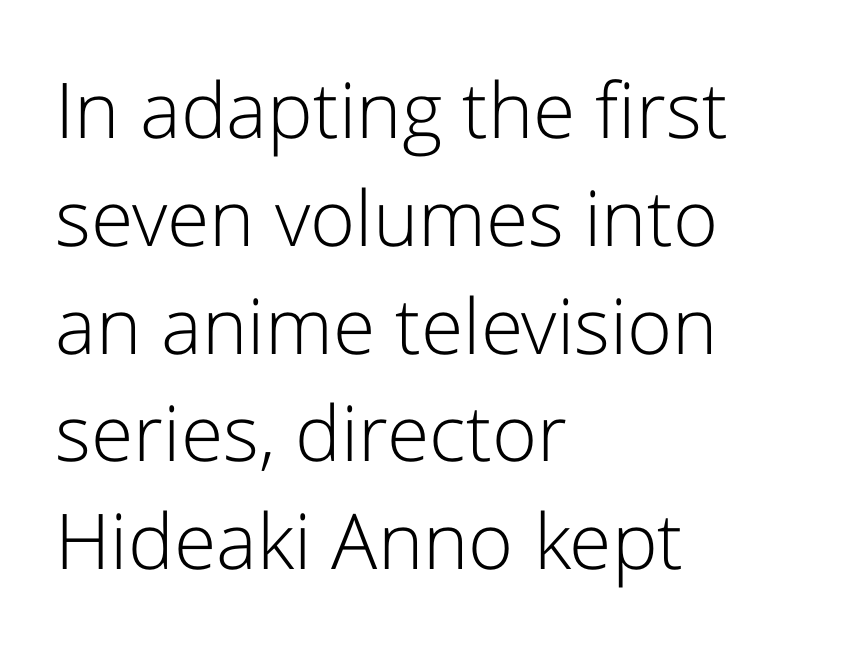
Q: Is the text bold? A: No.
Q: Is the text italic (slanted)? A: No, it is upright.
Q: Is the typeface a serif or a sans-serif typeface? A: Sans-serif.
Q: Is the text underlined? A: No.
Q: How is the paragraph aligned? A: Left-aligned.
Q: Is the spacing between letters normal or unusually wide? A: Normal.
Q: Is the spacing between lines tight, normal or loose? A: Normal.
Q: Width (condensed, normal, or wide)? A: Normal.
Q: Stroke contrast? A: Low.
Q: x-height? A: Medium.
Q: Monospaced? A: No.
